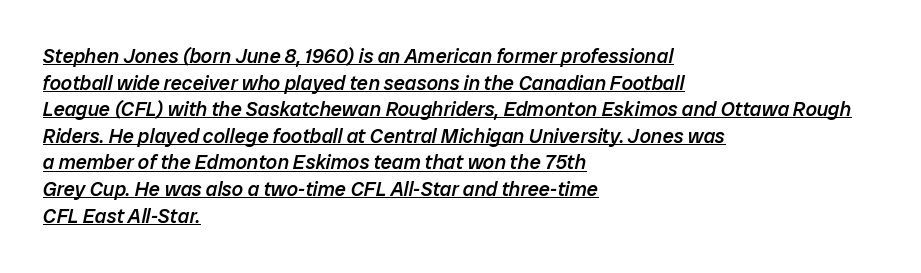
Rendered with sloped, italic letterforms. A typographer would call this underscored text. Students, note that the glyphs here touch the page at normal intervals. A semibold gives these letters moderate extra thickness, short of bold. Baseline-to-baseline distance is the conventional proportion of letter height.
